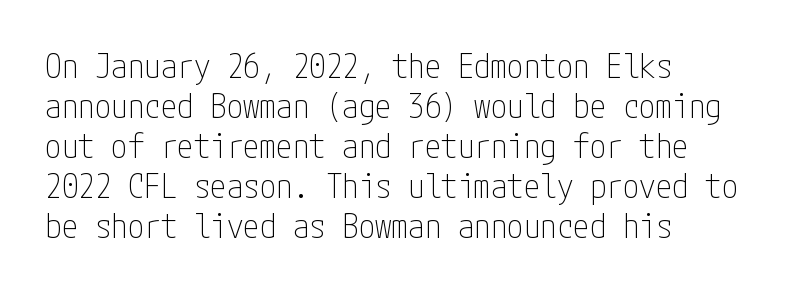
{"serif": "no", "italic": "no", "bold": "no", "weight": "thin", "width": "condensed", "stroke_contrast": "low", "x_height": "medium", "underline": "no", "align": "left", "line_spacing_ratio": 1.21, "letter_spacing": "normal", "letter_spacing_em": 0.0, "glyph_px": 33}
